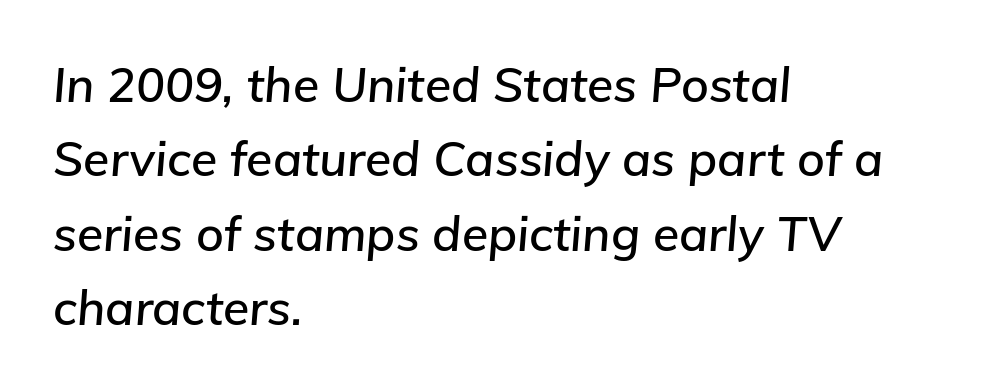
Q: Is the text italic (slanted)? A: Yes, it leans right by about 5 degrees.
Q: Is the text underlined? A: No.
Q: How is the paragraph aligned? A: Left-aligned.
Q: Is the spacing between letters normal or unusually wide? A: Normal.
Q: Is the spacing between lines tight, normal or loose? A: Normal.
Q: Width (condensed, normal, or wide)? A: Normal.
Q: Stroke contrast? A: Low.
Q: x-height? A: Medium.
Q: Monospaced? A: No.
